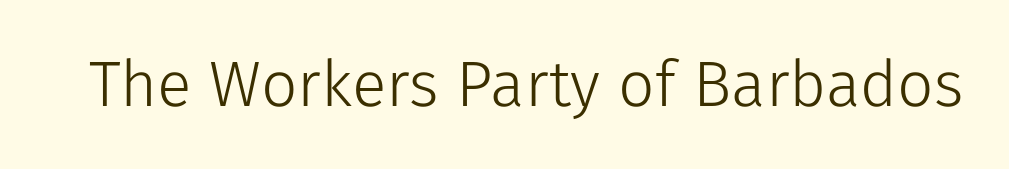
Underlining? Definitely not there. This sample has the flowing, uneven cadence of proportional lettering. Every character sits straight up, as roman type does. The cut favours lightness, reaching ordinary text weight at its darkest.
